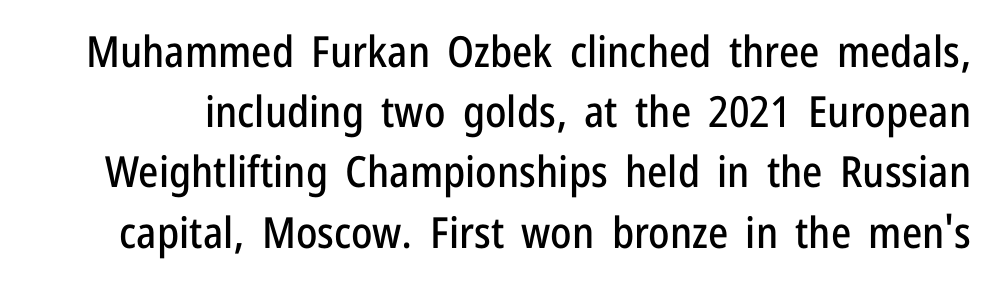
These lines were composed using upright roman letters. Type style note: lacks serifs. Check the space under the baseline: it is left empty. In terms of leading, this rendering sits right in the middle. Think of a printed novel: that variable character pitch is what you see here. These lines keep a tight, regular rhythm from letter to letter.
